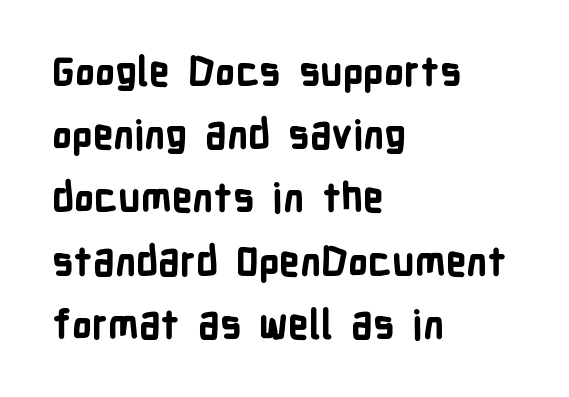
{"serif": "no", "italic": "no", "bold": "yes", "weight": "bold", "width": "condensed", "stroke_contrast": "low", "x_height": "medium", "monospaced": "no", "underline": "no", "align": "left", "line_spacing": "normal", "line_spacing_ratio": 1.58, "letter_spacing": "normal", "letter_spacing_em": 0.0, "glyph_px": 40}
